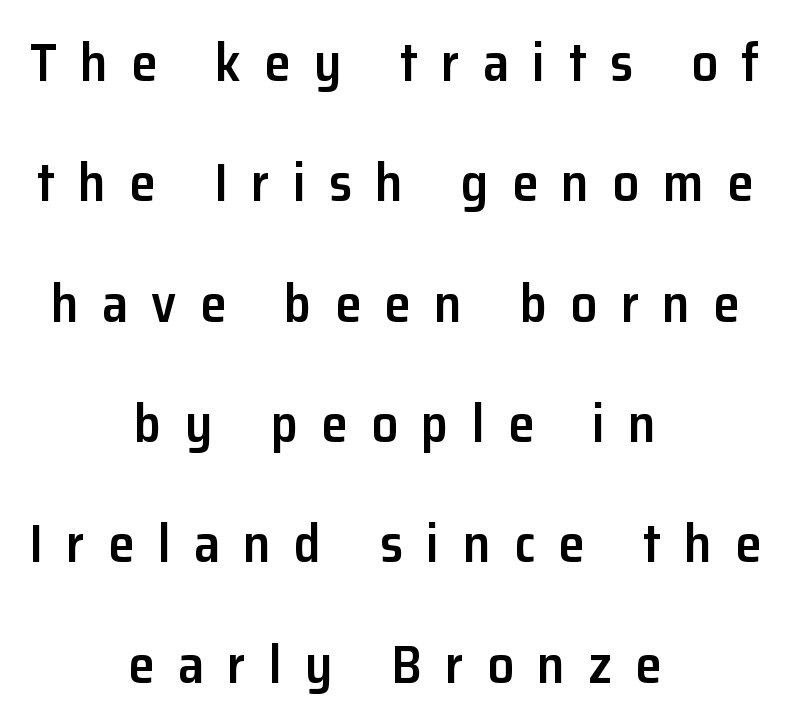
A typesetter would label this face a sans. Substantial extra tracking has been applied to these lines. Italic: no, the glyphs are upright roman. Weight check: semibold — heavier than regular, not quite bold. The passage shown is typed in a proportional face where columns would drift.
